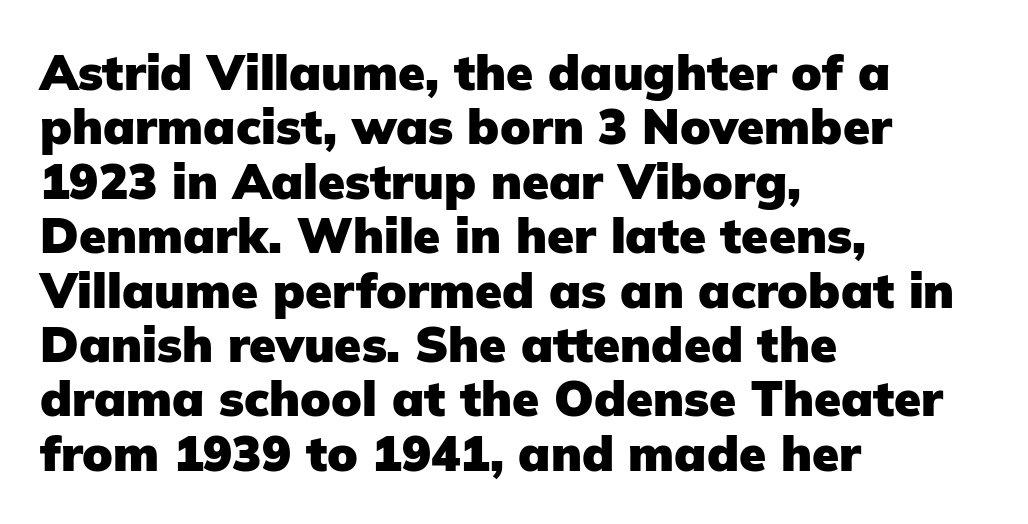
{"serif": "no", "italic": "no", "bold": "yes", "weight": "heavy", "width": "normal", "stroke_contrast": "low", "x_height": "medium", "monospaced": "no", "underline": "no", "align": "left", "line_spacing": "tight", "line_spacing_ratio": 1.11, "letter_spacing": "normal", "letter_spacing_em": 0.0, "glyph_px": 49}
